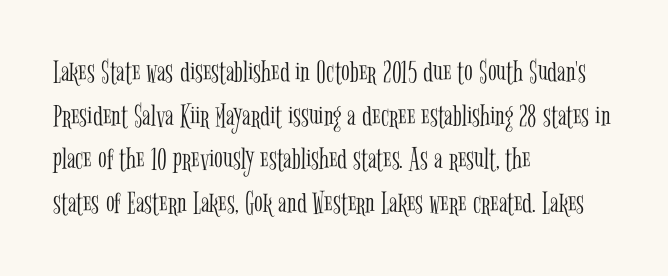
The image shows 32 px light, condensed serif type, upright; set left-aligned, normal line spacing (1.36x), normal letter spacing, not underlined; low stroke contrast and a medium x-height.
